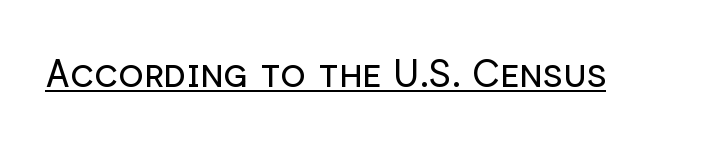
{"serif": "no", "italic": "no", "bold": "no", "weight": "regular", "width": "normal", "stroke_contrast": "low", "x_height": "medium", "monospaced": "no", "underline": "yes", "letter_spacing": "normal", "letter_spacing_em": 0.0, "glyph_px": 38}
